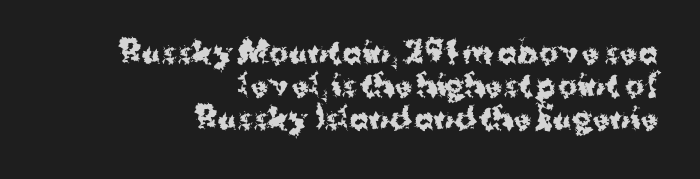
{"serif": "no", "italic": "no", "bold": "yes", "weight": "bold", "width": "normal", "stroke_contrast": "medium", "x_height": "medium", "monospaced": "no", "underline": "no", "align": "right", "line_spacing": "tight", "line_spacing_ratio": 1.14, "letter_spacing": "normal", "letter_spacing_em": 0.0, "glyph_px": 29}
